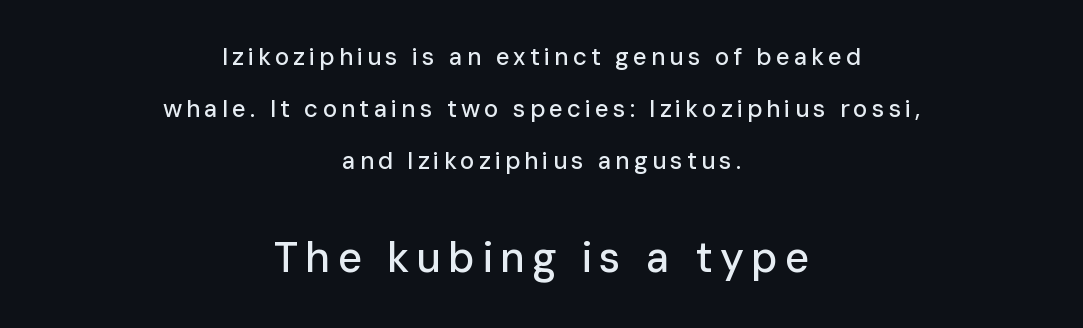
{"serif": "no", "italic": "no", "width": "normal", "stroke_contrast": "low", "x_height": "medium", "monospaced": "no", "underline": "no", "align": "center", "line_spacing": "loose", "line_spacing_ratio": 2.16, "larger_block": "second", "size_ratio": 1.75, "glyph_px": 42}
